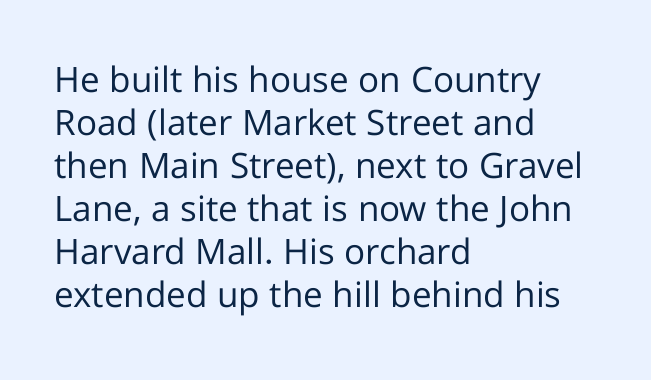
The face used here is rendered with its standard letterfit. The text block is weighted toward the left margin, trailing off unevenly rightward. Letters rest on an invisible, unmarked baseline. Nope, no serifs anywhere on these letters.
